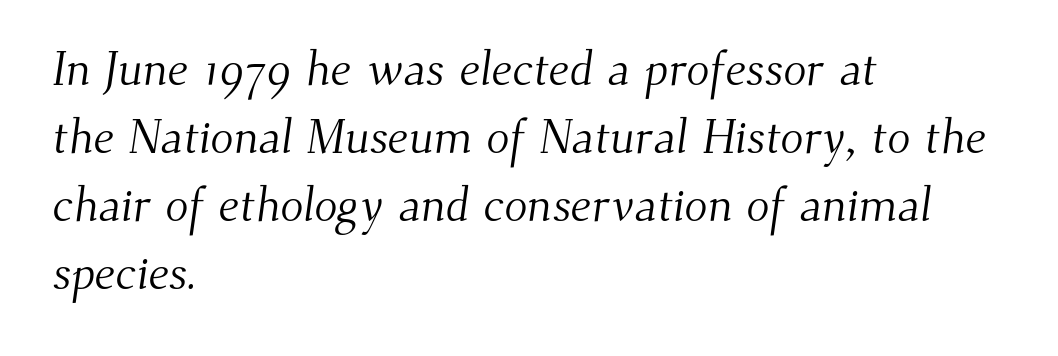
The image shows 48 px light serif type; set left-aligned, normal line spacing (1.42x), normal letter spacing, not underlined; medium stroke contrast and a small x-height.
